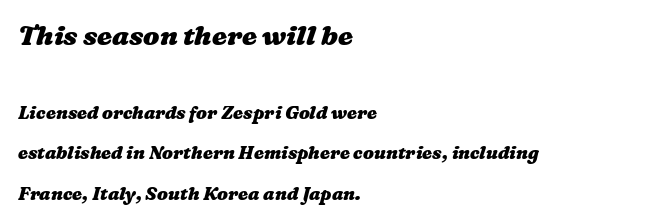
{"bold": "yes", "underline": "no", "align": "left", "line_spacing": "loose", "line_spacing_ratio": 2.26, "letter_spacing": "normal", "letter_spacing_em": 0.0, "larger_block": "first", "size_ratio": 1.5, "glyph_px": 27}
